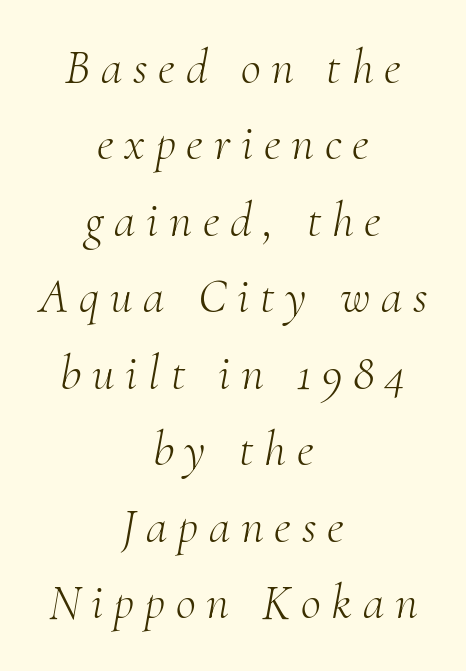
The image shows 49 px light serif type, italic (leaning right); set centered, normal line spacing (1.56x), unusually wide letter spacing (+0.22 em), not underlined; medium stroke contrast and a small x-height.
